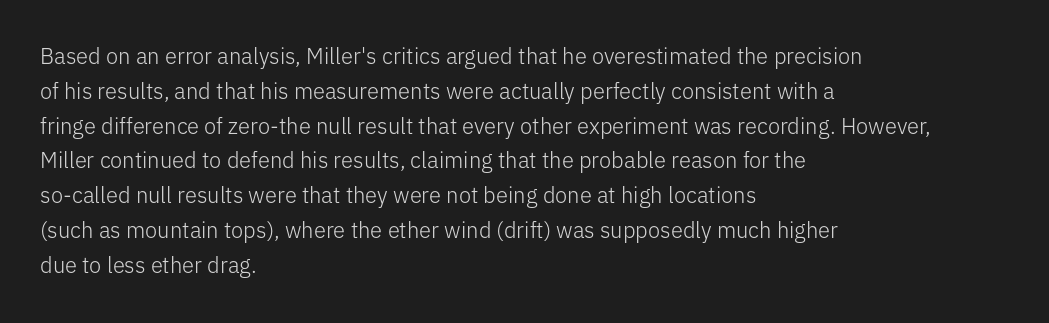
Q: Is the text bold? A: No.
Q: Is the text italic (slanted)? A: No, it is upright.
Q: Is the text underlined? A: No.
Q: How is the paragraph aligned? A: Left-aligned.
Q: Is the spacing between letters normal or unusually wide? A: Normal.
Q: Is the spacing between lines tight, normal or loose? A: Normal.
